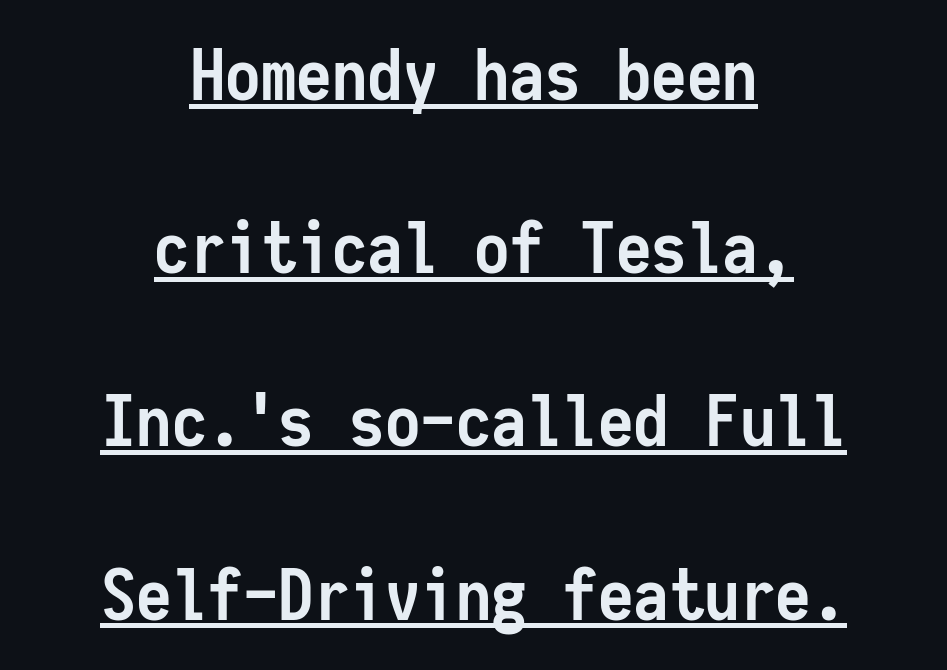
The image shows 71 px semibold, condensed sans-serif type, upright, monospaced; set centered, loose line spacing (2.44x), normal letter spacing, underlined; low stroke contrast and a medium x-height.
